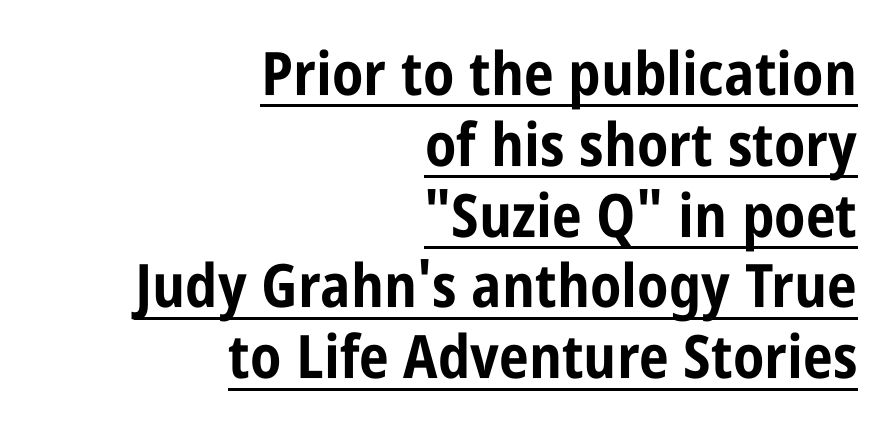
Q: Is the text bold? A: Yes.
Q: Is the text italic (slanted)? A: No, it is upright.
Q: Is the typeface a serif or a sans-serif typeface? A: Sans-serif.
Q: Is the text underlined? A: Yes.
Q: How is the paragraph aligned? A: Right-aligned.
Q: Is the spacing between letters normal or unusually wide? A: Normal.
Q: Width (condensed, normal, or wide)? A: Condensed.
Q: Stroke contrast? A: Low.
Q: x-height? A: Large.
Q: Monospaced? A: No.
